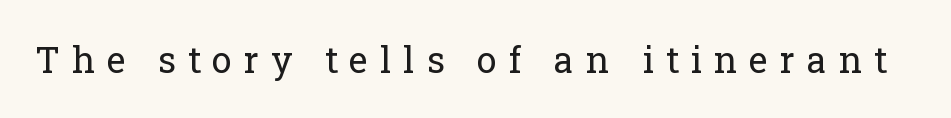
Q: Is the text bold? A: No.
Q: Is the text italic (slanted)? A: No, it is upright.
Q: Is the typeface a serif or a sans-serif typeface? A: Serif.
Q: Is the text underlined? A: No.
Q: Is the spacing between letters normal or unusually wide? A: Unusually wide.
Q: Width (condensed, normal, or wide)? A: Normal.
Q: Stroke contrast? A: Low.
Q: x-height? A: Medium.
Q: Monospaced? A: No.
